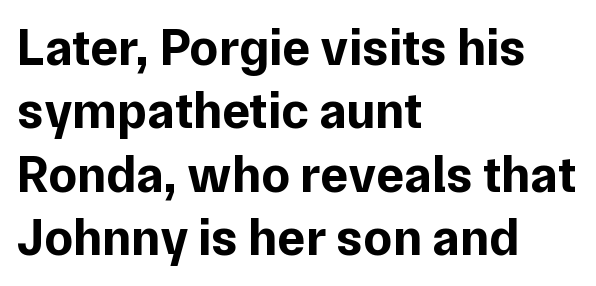
{"serif": "no", "italic": "no", "bold": "yes", "weight": "bold", "width": "normal", "stroke_contrast": "low", "x_height": "medium", "monospaced": "no", "underline": "no", "align": "left", "line_spacing_ratio": 1.22, "letter_spacing": "normal", "letter_spacing_em": 0.0, "glyph_px": 52}
